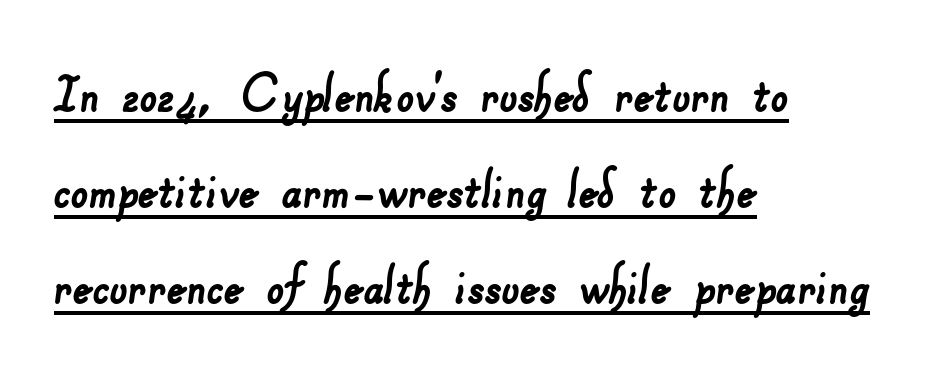
Q: Is the typeface a serif or a sans-serif typeface? A: Sans-serif.
Q: Is the text underlined? A: Yes.
Q: How is the paragraph aligned? A: Left-aligned.
Q: Is the spacing between letters normal or unusually wide? A: Normal.
Q: Is the spacing between lines tight, normal or loose? A: Normal.
Q: Width (condensed, normal, or wide)? A: Normal.
Q: Stroke contrast? A: Low.
Q: x-height? A: Small.
Q: Monospaced? A: No.
